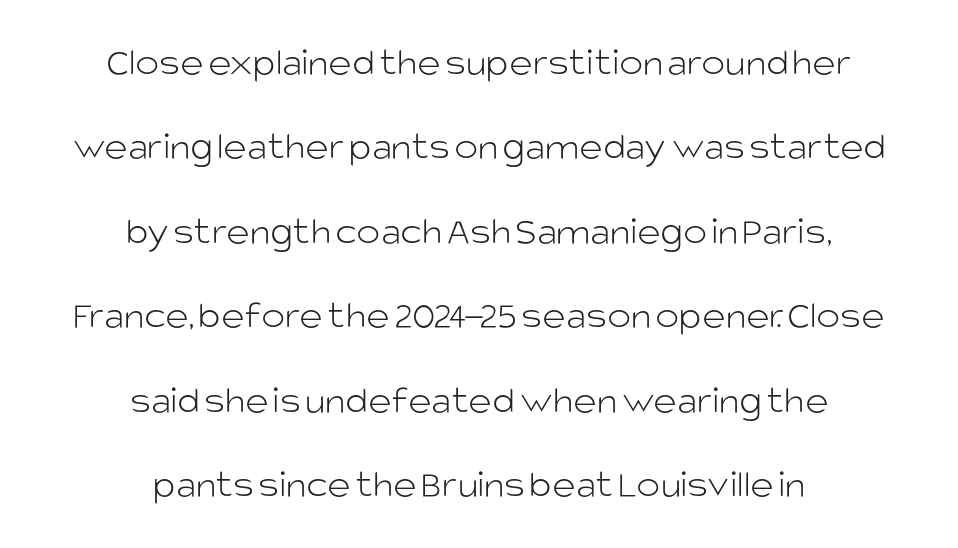
Characters remain perfectly vertical along every line. Students, observe: this is what heavily led, spacious text looks like. A student would call this center alignment; a typographer would say set centered. This is not heavy type; no bold has been used.
